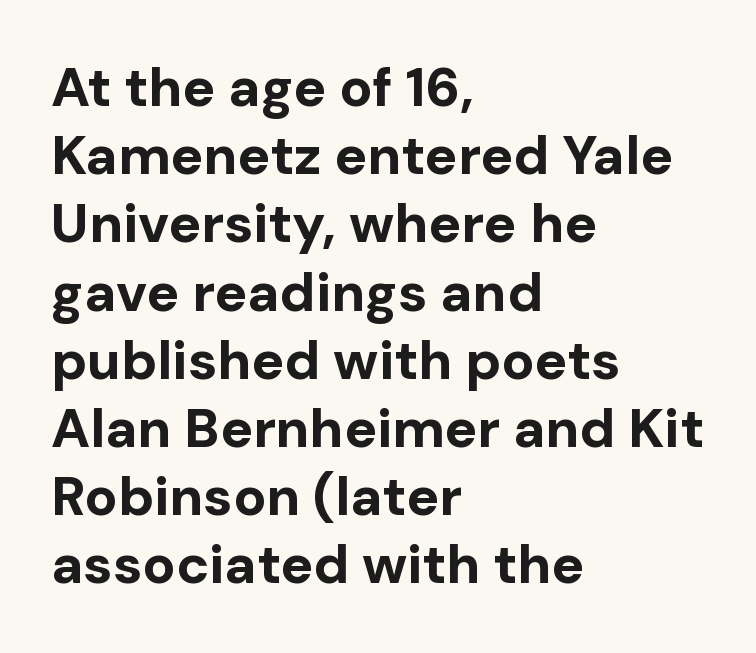
The image shows 55 px bold sans-serif type, upright; set left-aligned, line spacing 1.24x, normal letter spacing, not underlined; low stroke contrast and a medium x-height.
